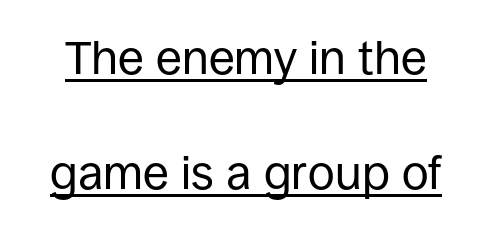
The image shows 47 px regular-weight sans-serif type, upright; set loose line spacing (2.44x), normal letter spacing, underlined; low stroke contrast and a large x-height.
